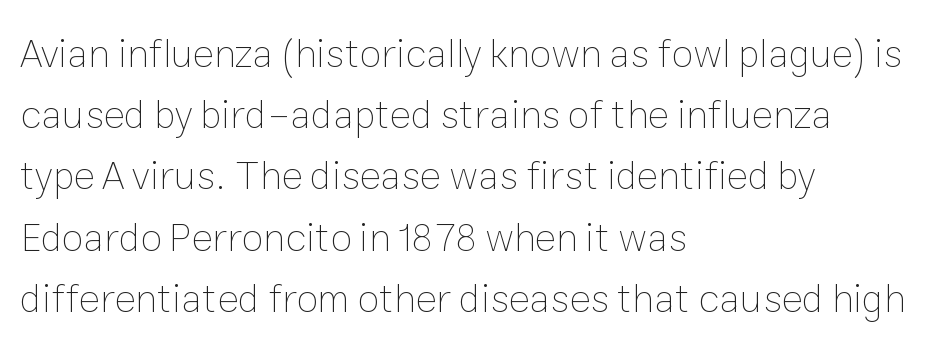
The image shows 40 px thin type, upright; set left-aligned, normal line spacing (1.53x), normal letter spacing, not underlined; low stroke contrast and a medium x-height.
